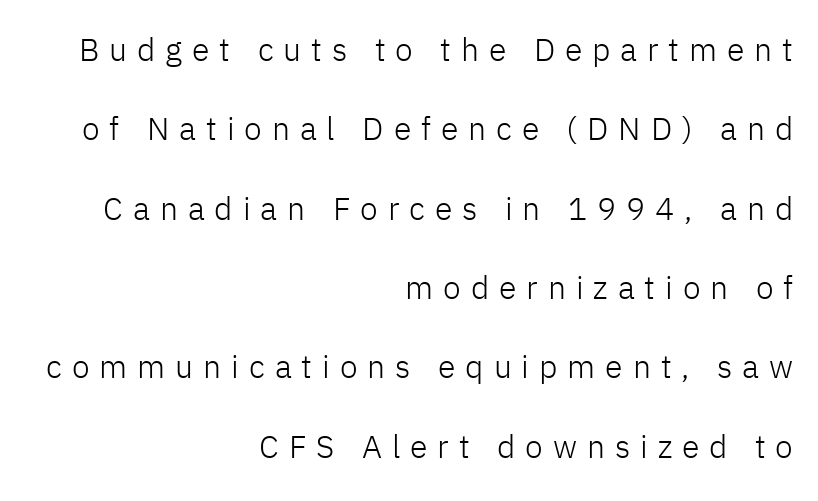
Is the letter spacing exaggerated? Yes — the characters are pushed far apart. Spacing verdict: proportional, widths tailored to each character. In terms of posture, this sample is upright. One glance says open: line gaps are wider than usual.
